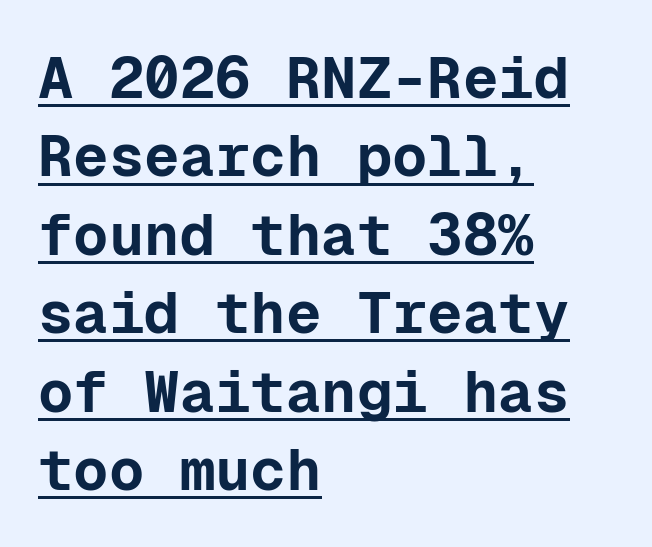
The image shows 59 px bold sans-serif type, upright, monospaced; set left-aligned, normal line spacing (1.33x), normal letter spacing, underlined; low stroke contrast and a medium x-height.
